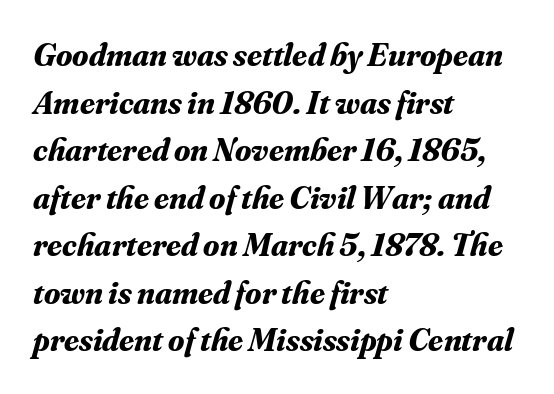
Q: Is the text bold? A: Yes.
Q: Is the text italic (slanted)? A: Yes, it leans right by about 16 degrees.
Q: Is the typeface a serif or a sans-serif typeface? A: Serif.
Q: Is the text underlined? A: No.
Q: How is the paragraph aligned? A: Left-aligned.
Q: Is the spacing between letters normal or unusually wide? A: Normal.
Q: Is the spacing between lines tight, normal or loose? A: Normal.
Q: Width (condensed, normal, or wide)? A: Normal.
Q: Stroke contrast? A: Medium.
Q: x-height? A: Small.
Q: Monospaced? A: No.
